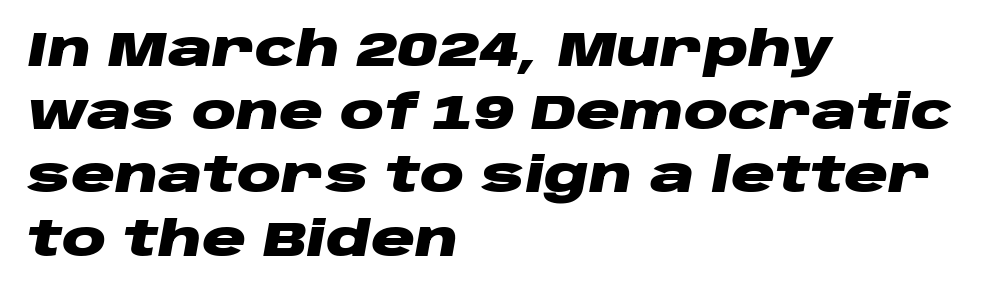
The image shows 49 px heavy, wide type, italic (leaning right); set left-aligned, normal line spacing (1.29x), normal letter spacing, not underlined; low stroke contrast and a large x-height.
